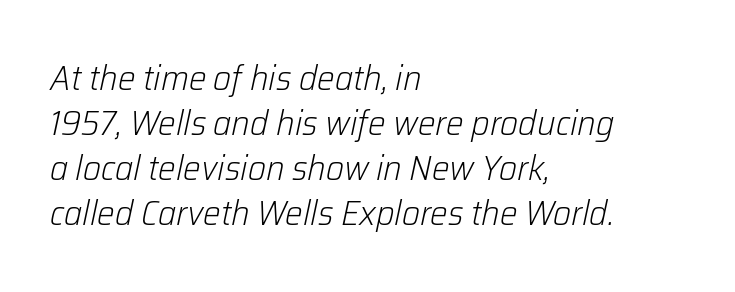
{"italic": "yes", "lean": "right", "slant_degrees": 12, "bold": "no", "weight": "light", "width": "normal", "stroke_contrast": "low", "x_height": "medium", "monospaced": "no", "underline": "no", "align": "left", "line_spacing": "normal", "line_spacing_ratio": 1.29, "letter_spacing": "normal", "letter_spacing_em": 0.0, "glyph_px": 35}
